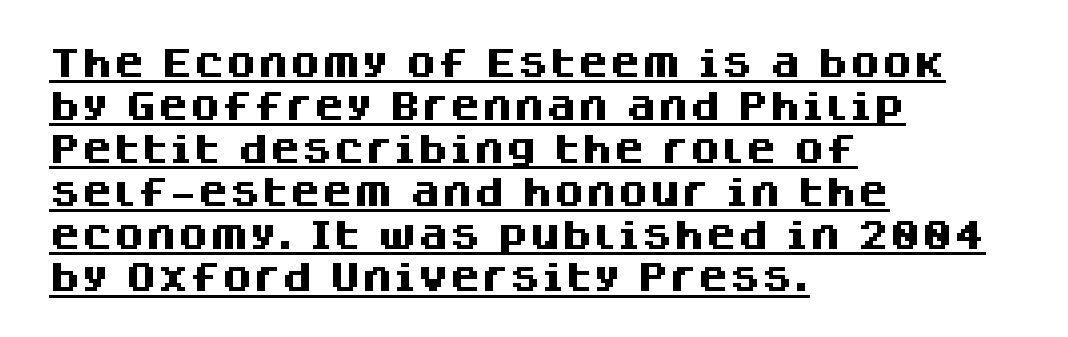
Q: Is the text bold? A: Yes.
Q: Is the text italic (slanted)? A: No, it is upright.
Q: Is the typeface a serif or a sans-serif typeface? A: Sans-serif.
Q: Is the text underlined? A: Yes.
Q: How is the paragraph aligned? A: Left-aligned.
Q: Is the spacing between letters normal or unusually wide? A: Normal.
Q: Is the spacing between lines tight, normal or loose? A: Normal.
Q: Width (condensed, normal, or wide)? A: Normal.
Q: Stroke contrast? A: Medium.
Q: x-height? A: Large.
Q: Monospaced? A: No.
